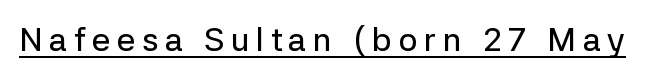
Q: Is the text italic (slanted)? A: No, it is upright.
Q: Is the typeface a serif or a sans-serif typeface? A: Sans-serif.
Q: Is the text underlined? A: Yes.
Q: Is the spacing between letters normal or unusually wide? A: Unusually wide.
Q: Width (condensed, normal, or wide)? A: Normal.
Q: Stroke contrast? A: Low.
Q: x-height? A: Medium.
Q: Monospaced? A: No.
